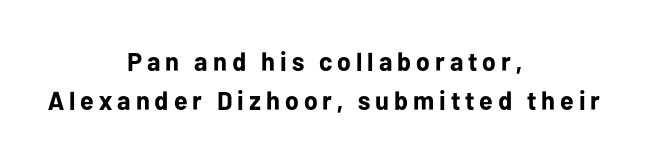
Q: Is the text bold? A: Yes.
Q: Is the text italic (slanted)? A: No, it is upright.
Q: Is the text underlined? A: No.
Q: How is the paragraph aligned? A: Centered.
Q: Is the spacing between lines tight, normal or loose? A: Normal.
